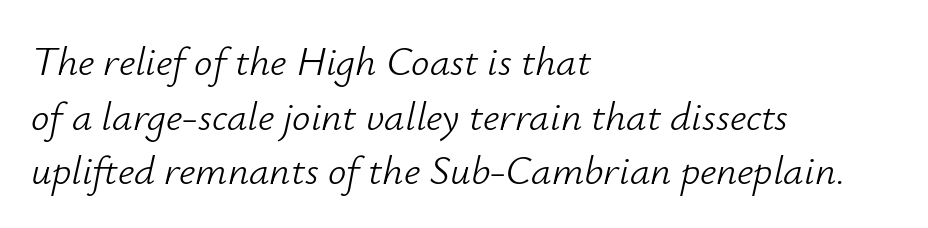
Q: Is the text bold? A: No.
Q: Is the text italic (slanted)? A: Yes, it leans right by about 12 degrees.
Q: Is the text underlined? A: No.
Q: How is the paragraph aligned? A: Left-aligned.
Q: Is the spacing between letters normal or unusually wide? A: Normal.
Q: Is the spacing between lines tight, normal or loose? A: Normal.
Q: Width (condensed, normal, or wide)? A: Normal.
Q: Stroke contrast? A: Low.
Q: x-height? A: Small.
Q: Monospaced? A: No.
